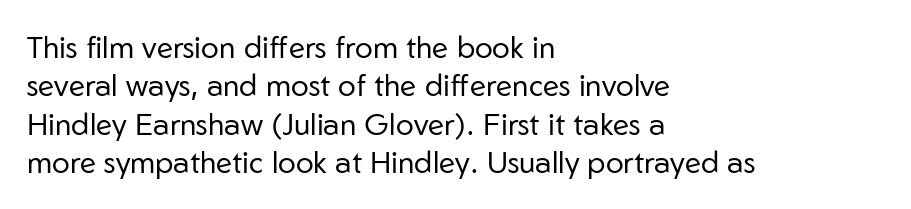
{"serif": "no", "italic": "no", "bold": "no", "weight": "regular", "width": "normal", "stroke_contrast": "low", "x_height": "medium", "monospaced": "no", "underline": "no", "align": "left", "line_spacing": "normal", "line_spacing_ratio": 1.28, "letter_spacing": "normal", "letter_spacing_em": 0.0, "glyph_px": 30}
